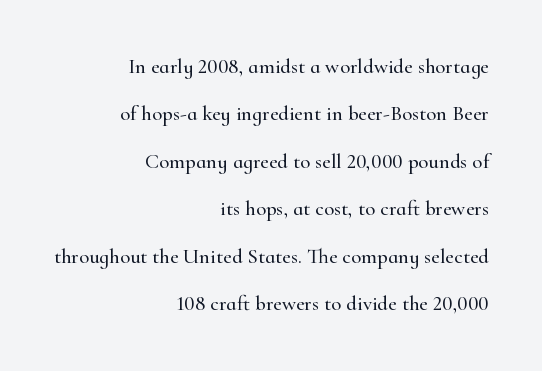
{"italic": "no", "underline": "no", "align": "right", "line_spacing": "loose", "line_spacing_ratio": 2.26, "letter_spacing": "normal", "letter_spacing_em": 0.0, "glyph_px": 21}
